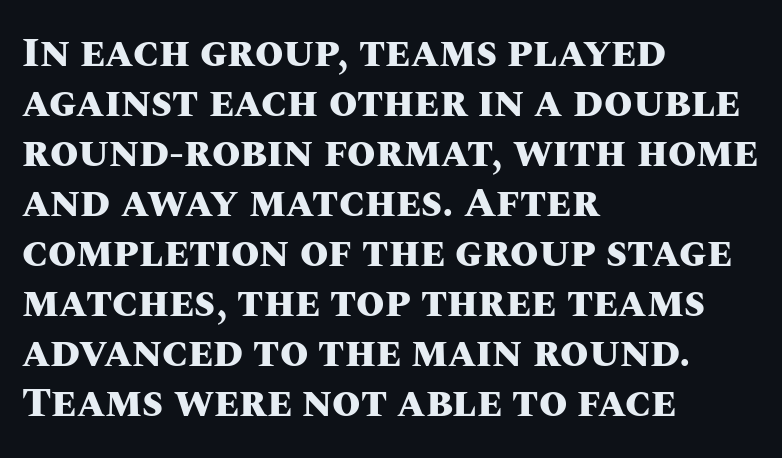
The image shows 41 px heavy type, upright; set left-aligned, line spacing 1.22x, normal letter spacing, not underlined; medium stroke contrast and a large x-height.
